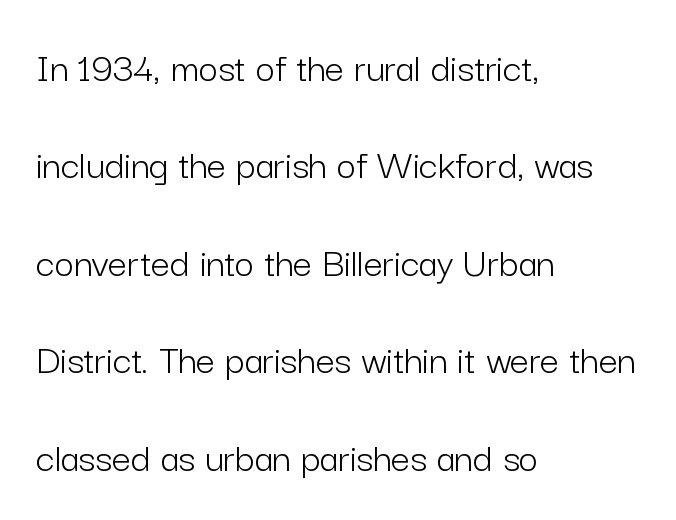
The letters look calm and open, with moderate or lighter stems. Whoever set this chose breathing room over compactness in the vertical rhythm. The face used here is proportionally spaced, like ordinary book or web type. Every row of glyphs begins at an identical x-position on the left. Does the lettering tilt? It doesn't — this is upright. Check the space under the baseline: it is left empty.
